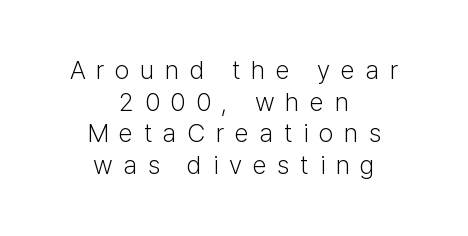
Q: Is the text bold? A: No.
Q: Is the text italic (slanted)? A: No, it is upright.
Q: Is the text underlined? A: No.
Q: How is the paragraph aligned? A: Centered.
Q: Is the spacing between letters normal or unusually wide? A: Unusually wide.
